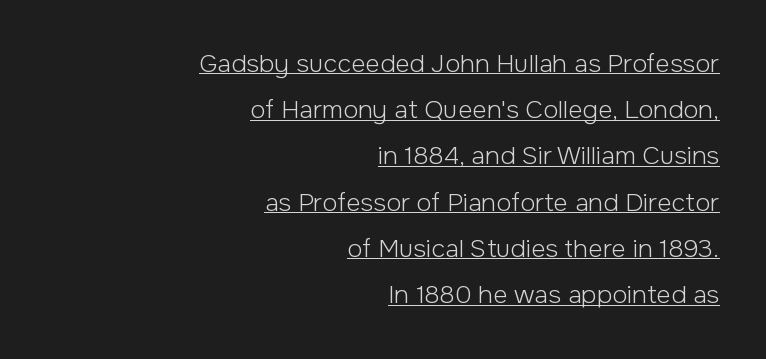
The image shows 25 px text type, upright; set right-aligned, line spacing 1.85x, normal letter spacing, underlined.
